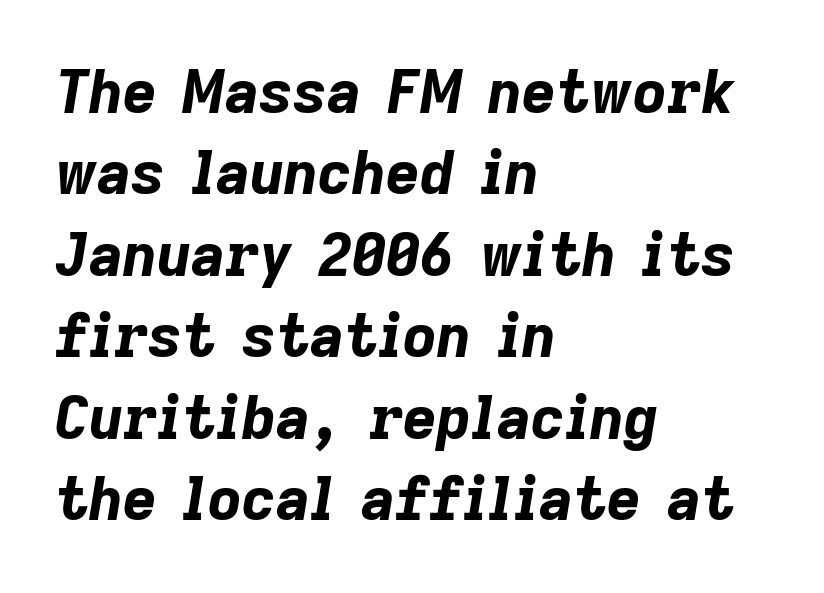
Each line starts at the same left margin while the right side varies. The rendering applies a slant to the glyphs. Caption: standard tracking, unaltered. Descender tails drop into unmarked territory.
